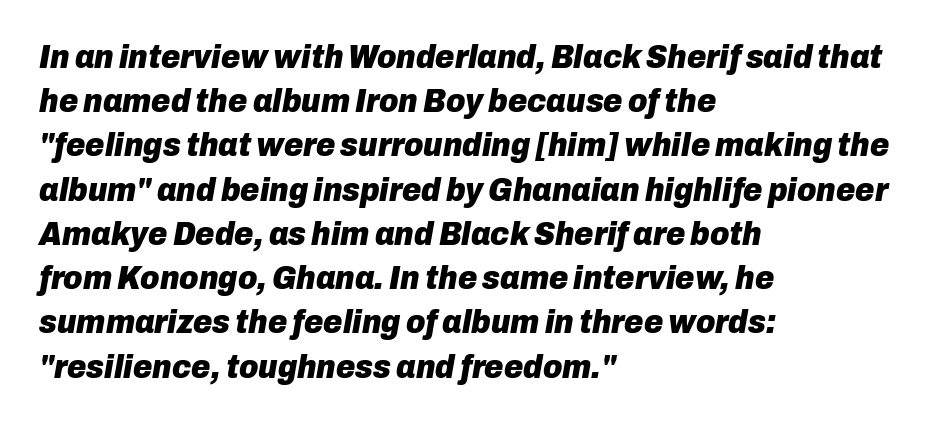
The image shows 33 px heavy type, italic (leaning right); set left-aligned, normal line spacing (1.34x), normal letter spacing, not underlined; low stroke contrast and a medium x-height.
